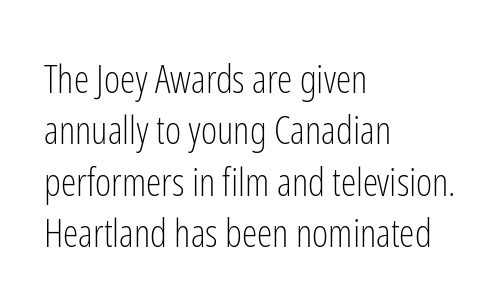
{"serif": "no", "italic": "no", "bold": "no", "weight": "light", "width": "condensed", "stroke_contrast": "low", "x_height": "medium", "monospaced": "no", "underline": "no", "align": "left", "line_spacing": "normal", "line_spacing_ratio": 1.32, "letter_spacing": "normal", "letter_spacing_em": 0.0, "glyph_px": 39}
